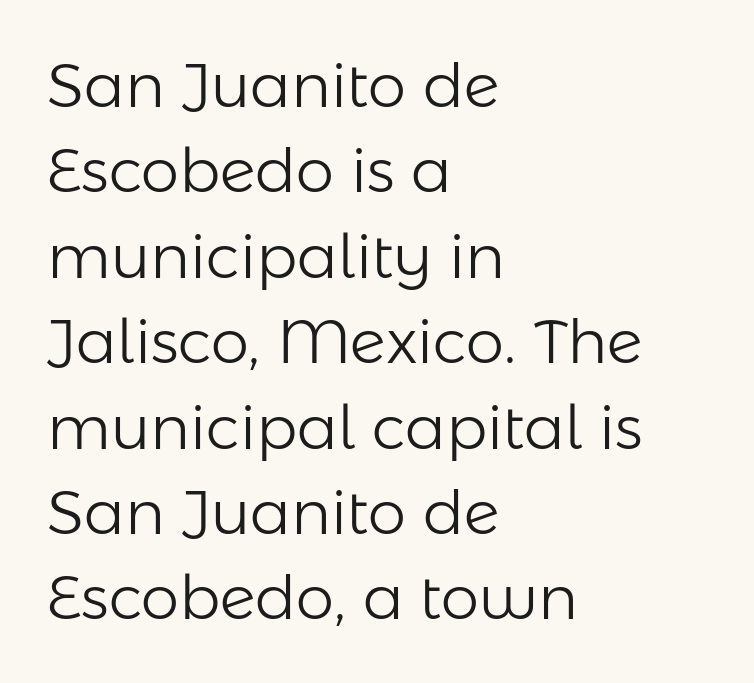
{"serif": "no", "italic": "no", "bold": "no", "weight": "light", "width": "normal", "stroke_contrast": "low", "x_height": "medium", "monospaced": "no", "underline": "no", "align": "left", "line_spacing": "normal", "line_spacing_ratio": 1.4, "letter_spacing": "normal", "letter_spacing_em": 0.0, "glyph_px": 61}
